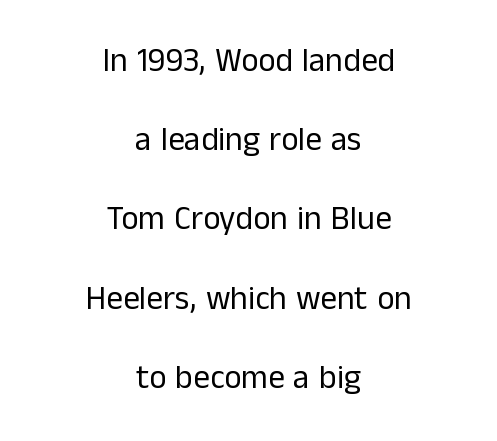
It's the straight-up-and-down kind of type. Characters follow at the spacing the type designer built in. The passage is arranged like a title page — every line centered. A light-to-regular cut is what we see here. Glance below the letters and you will spot only blank space. Vertical spacing — loose.
